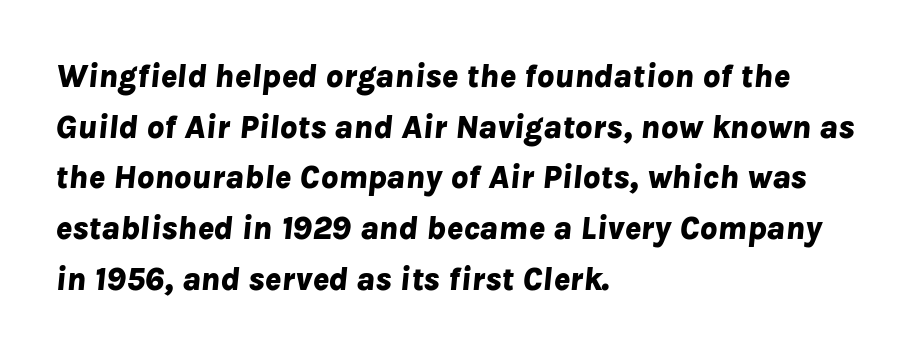
Q: Is the text bold? A: Yes.
Q: Is the text italic (slanted)? A: Yes, it leans right by about 8 degrees.
Q: Is the text underlined? A: No.
Q: How is the paragraph aligned? A: Left-aligned.
Q: Is the spacing between letters normal or unusually wide? A: Normal.
Q: Is the spacing between lines tight, normal or loose? A: Normal.
Q: Width (condensed, normal, or wide)? A: Normal.
Q: Stroke contrast? A: Low.
Q: x-height? A: Medium.
Q: Monospaced? A: No.
